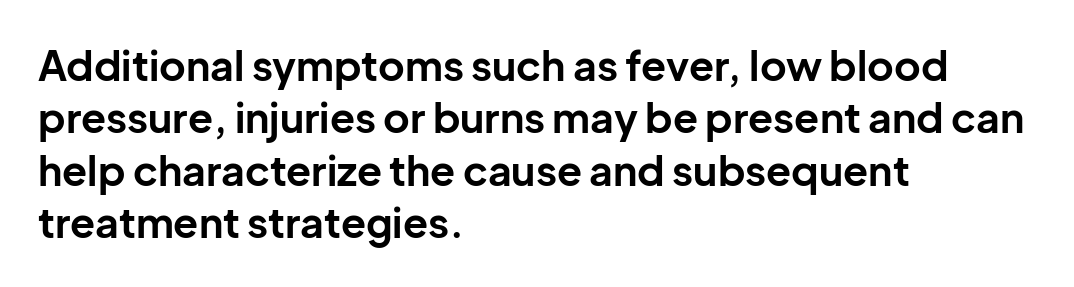
{"serif": "no", "italic": "no", "bold": "yes", "weight": "bold", "width": "normal", "stroke_contrast": "low", "x_height": "medium", "monospaced": "no", "underline": "no", "align": "left", "line_spacing": "normal", "line_spacing_ratio": 1.28, "letter_spacing": "normal", "letter_spacing_em": 0.0, "glyph_px": 41}
